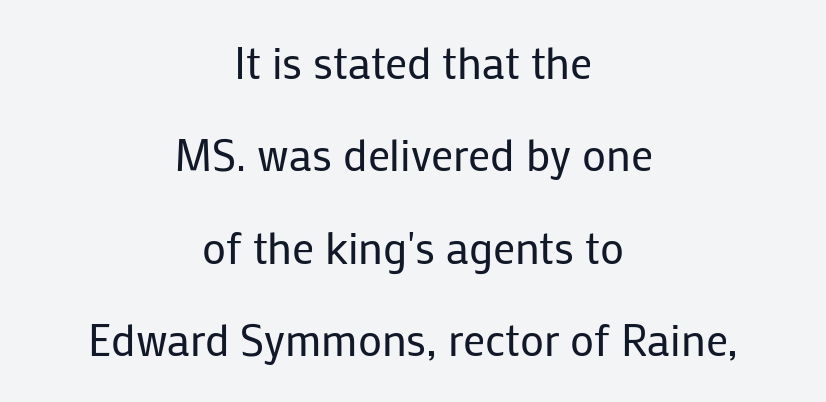
Q: Is the text bold? A: No.
Q: Is the text italic (slanted)? A: No, it is upright.
Q: Is the typeface a serif or a sans-serif typeface? A: Sans-serif.
Q: Is the text underlined? A: No.
Q: How is the paragraph aligned? A: Centered.
Q: Is the spacing between letters normal or unusually wide? A: Normal.
Q: Is the spacing between lines tight, normal or loose? A: Loose.
Q: Width (condensed, normal, or wide)? A: Normal.
Q: Stroke contrast? A: Low.
Q: x-height? A: Medium.
Q: Monospaced? A: No.
